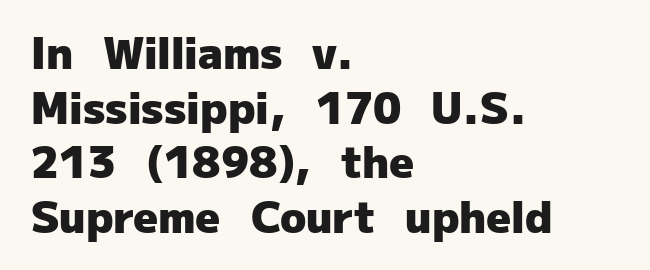
{"serif": "no", "italic": "no", "bold": "yes", "weight": "heavy", "width": "normal", "stroke_contrast": "low", "x_height": "medium", "monospaced": "no", "underline": "no", "align": "left", "line_spacing": "normal", "line_spacing_ratio": 1.27, "letter_spacing": "normal", "letter_spacing_em": 0.0, "glyph_px": 43}
